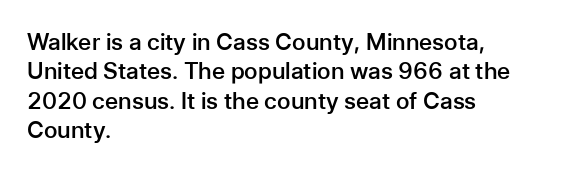
All the whitespace from short lines collects on the right. You could call the tracking neutral — neither tight nor loose. The axis of the letterforms is exactly vertical. Honestly, there is no underline to notice here at all.
